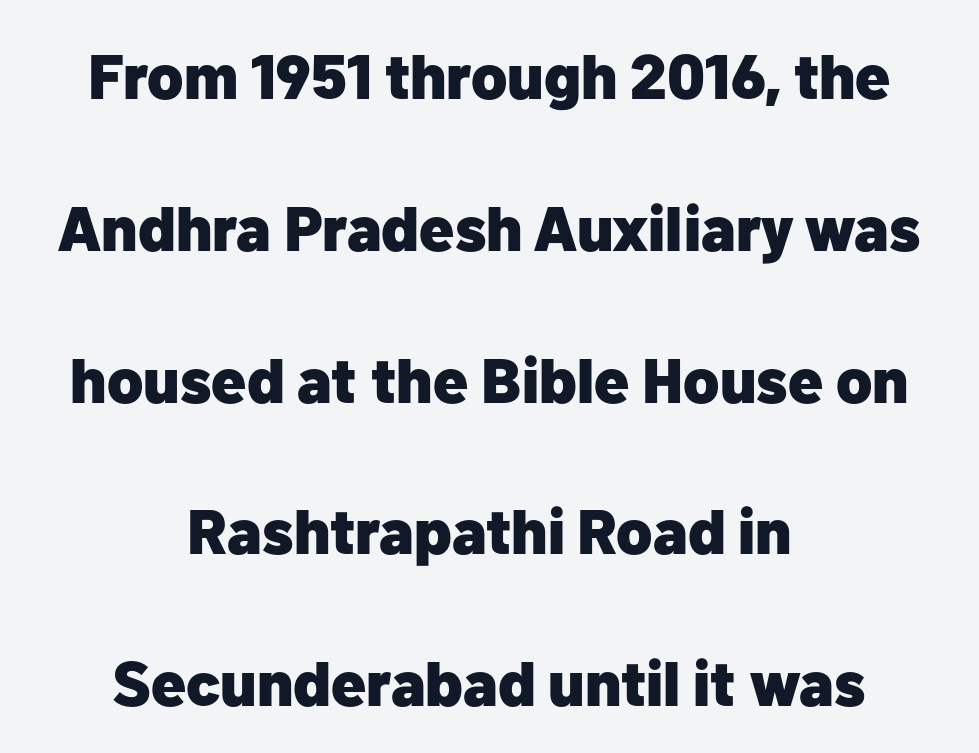
The image shows 63 px heavy sans-serif type, upright; set centered, loose line spacing (2.41x), normal letter spacing, not underlined; low stroke contrast and a medium x-height.
